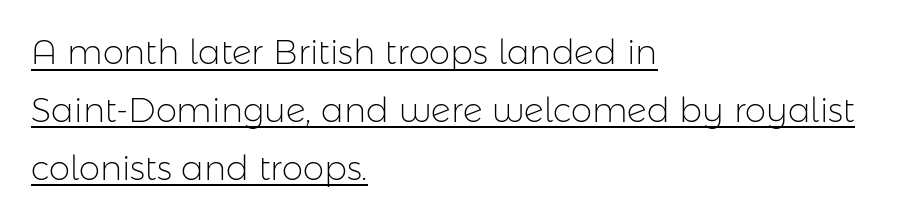
{"serif": "no", "italic": "no", "bold": "no", "weight": "light", "width": "normal", "stroke_contrast": "low", "x_height": "medium", "monospaced": "no", "underline": "yes", "align": "left", "line_spacing": "normal", "line_spacing_ratio": 1.7, "letter_spacing": "normal", "letter_spacing_em": 0.0, "glyph_px": 34}
